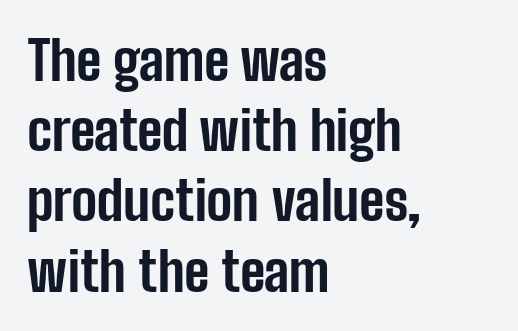
Q: Is the text bold? A: Yes.
Q: Is the text italic (slanted)? A: No, it is upright.
Q: Is the typeface a serif or a sans-serif typeface? A: Sans-serif.
Q: Is the text underlined? A: No.
Q: How is the paragraph aligned? A: Left-aligned.
Q: Is the spacing between letters normal or unusually wide? A: Normal.
Q: Is the spacing between lines tight, normal or loose? A: Normal.
Q: Width (condensed, normal, or wide)? A: Condensed.
Q: Stroke contrast? A: Low.
Q: x-height? A: Medium.
Q: Monospaced? A: No.
